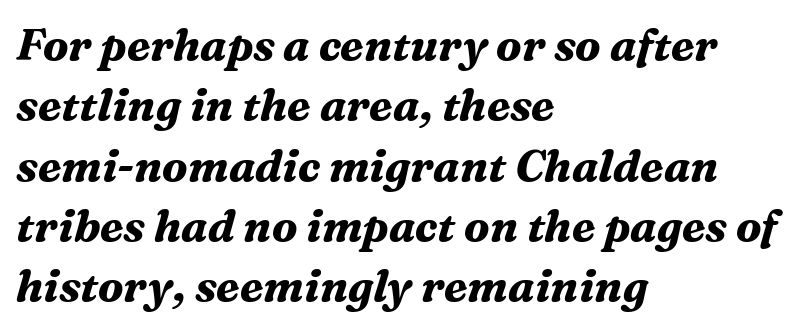
{"serif": "yes", "italic": "yes", "lean": "right", "slant_degrees": 16, "bold": "yes", "weight": "bold", "width": "normal", "stroke_contrast": "medium", "x_height": "medium", "monospaced": "no", "underline": "no", "align": "left", "line_spacing": "normal", "line_spacing_ratio": 1.37, "letter_spacing": "normal", "letter_spacing_em": 0.0, "glyph_px": 44}
